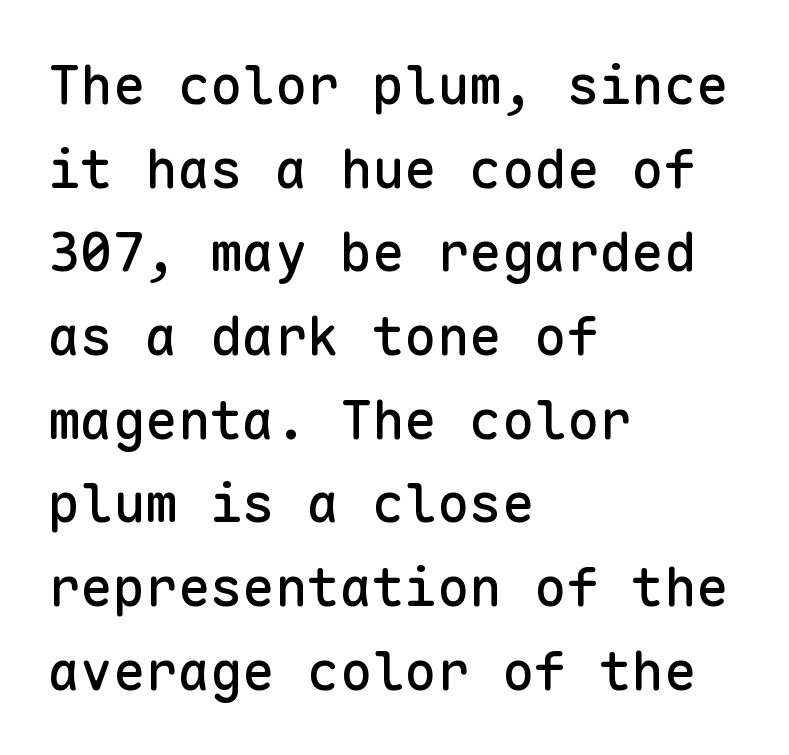
{"serif": "no", "italic": "no", "width": "normal", "stroke_contrast": "low", "x_height": "medium", "monospaced": "yes", "underline": "no", "align": "left", "line_spacing": "normal", "line_spacing_ratio": 1.55, "letter_spacing": "normal", "letter_spacing_em": 0.0, "glyph_px": 54}
